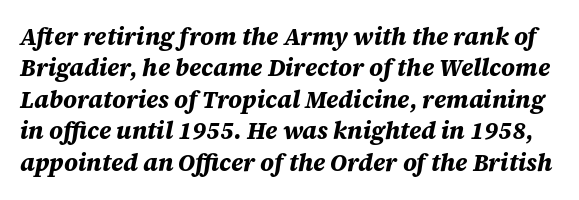
{"italic": "yes", "lean": "right", "slant_degrees": 12, "bold": "yes", "underline": "no", "line_spacing": "normal", "line_spacing_ratio": 1.31, "letter_spacing": "normal", "letter_spacing_em": 0.0, "glyph_px": 24}
